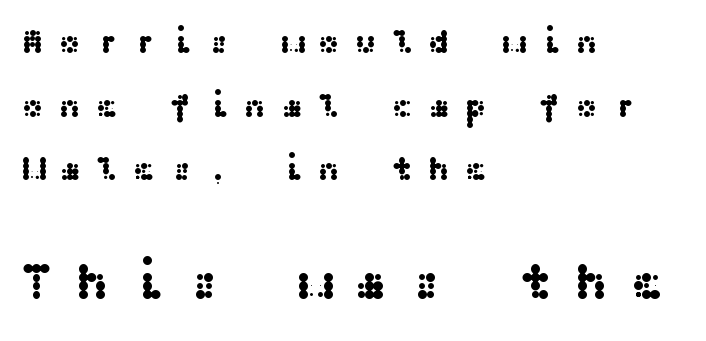
{"serif": "no", "italic": "no", "width": "wide", "stroke_contrast": "medium", "x_height": "medium", "underline": "no", "align": "left", "line_spacing_ratio": 1.87, "letter_spacing": "wide", "letter_spacing_em": 0.42, "larger_block": "second", "size_ratio": 1.5, "glyph_px": 51}
